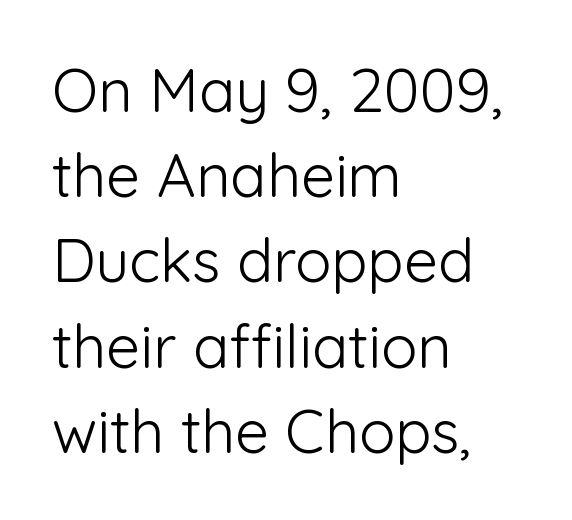
{"serif": "no", "italic": "no", "bold": "no", "weight": "light", "width": "normal", "stroke_contrast": "low", "x_height": "medium", "monospaced": "no", "underline": "no", "align": "left", "line_spacing": "normal", "line_spacing_ratio": 1.42, "letter_spacing": "normal", "letter_spacing_em": 0.0, "glyph_px": 60}
